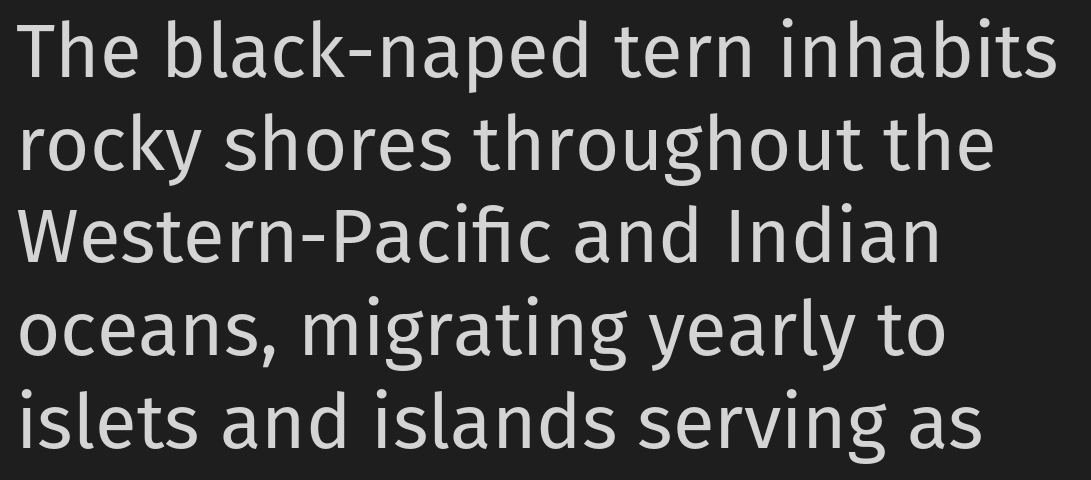
This sample has the flowing, uneven cadence of proportional lettering. A typesetter would mark this as roman, not italic. The lines in this sample share a left origin and differ only in where they stop. Compared with typical body copy, the letter spacing here is the same. Unmarked baselines from the first word to the last.
